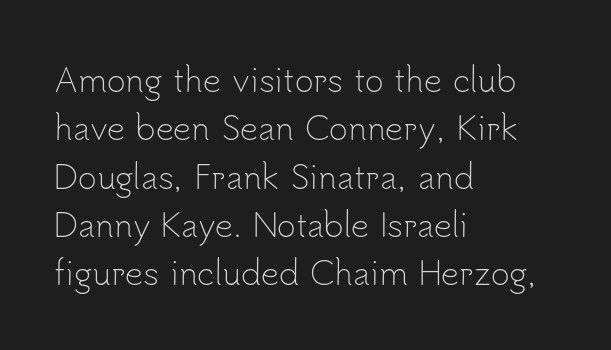
A typesetter would call this proportional, since set widths differ per character. Posture: straight, roman, zero tilt. Look at the bottom of the vertical strokes: they stop flat, with no serifs. Each line starts at the same left margin while the right side varies. Plain, unruled lines of type.
